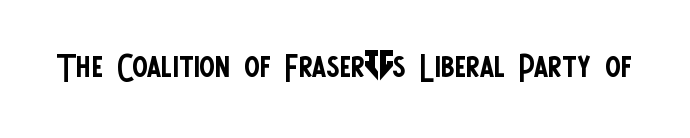
The image shows 47 px regular-weight, condensed sans-serif type, upright; set normal letter spacing, not underlined; low stroke contrast and a large x-height.
